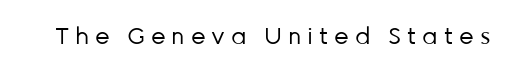
{"italic": "no", "bold": "no", "underline": "no", "letter_spacing": "wide", "letter_spacing_em": 0.25, "glyph_px": 23}
